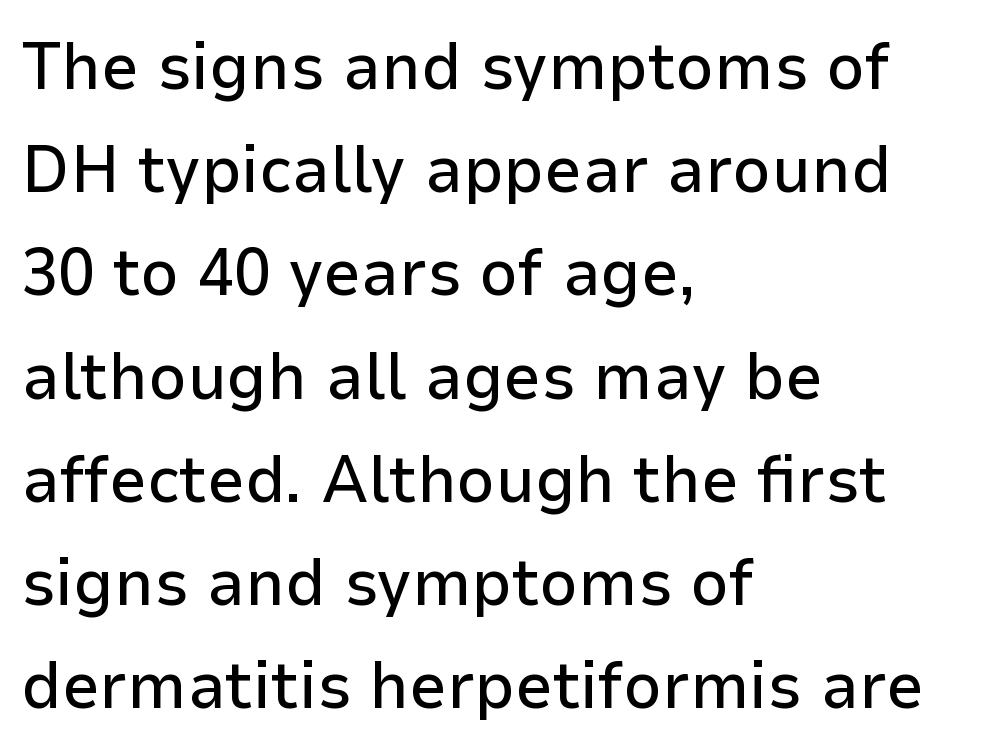
Q: Is the text italic (slanted)? A: No, it is upright.
Q: Is the typeface a serif or a sans-serif typeface? A: Sans-serif.
Q: Is the text underlined? A: No.
Q: How is the paragraph aligned? A: Left-aligned.
Q: Is the spacing between letters normal or unusually wide? A: Normal.
Q: Is the spacing between lines tight, normal or loose? A: Normal.
Q: Width (condensed, normal, or wide)? A: Normal.
Q: Stroke contrast? A: Low.
Q: x-height? A: Medium.
Q: Monospaced? A: No.
